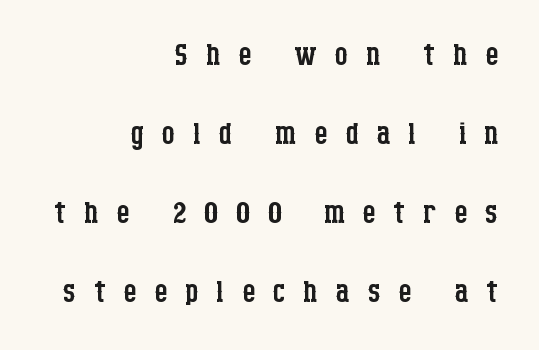
{"serif": "yes", "italic": "no", "bold": "no", "weight": "regular", "width": "condensed", "stroke_contrast": "low", "x_height": "large", "monospaced": "no", "underline": "no", "align": "right", "line_spacing_ratio": 1.88, "letter_spacing": "wide", "letter_spacing_em": 0.42, "glyph_px": 42}
